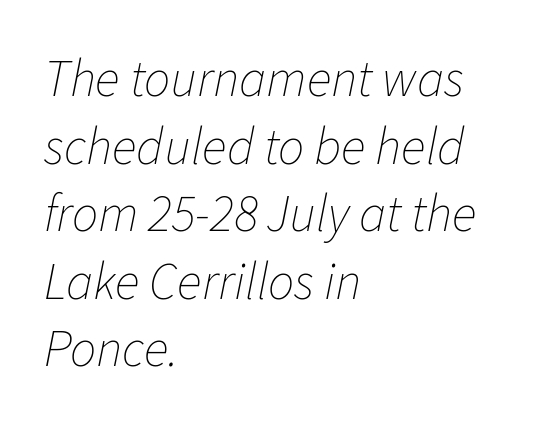
The letters sit at their default tracking, neither squeezed nor spread. Heft: none added — not bold. The compositor pushed each line to the left boundary. The rendering uses natural spacing where letterforms have individual widths.
